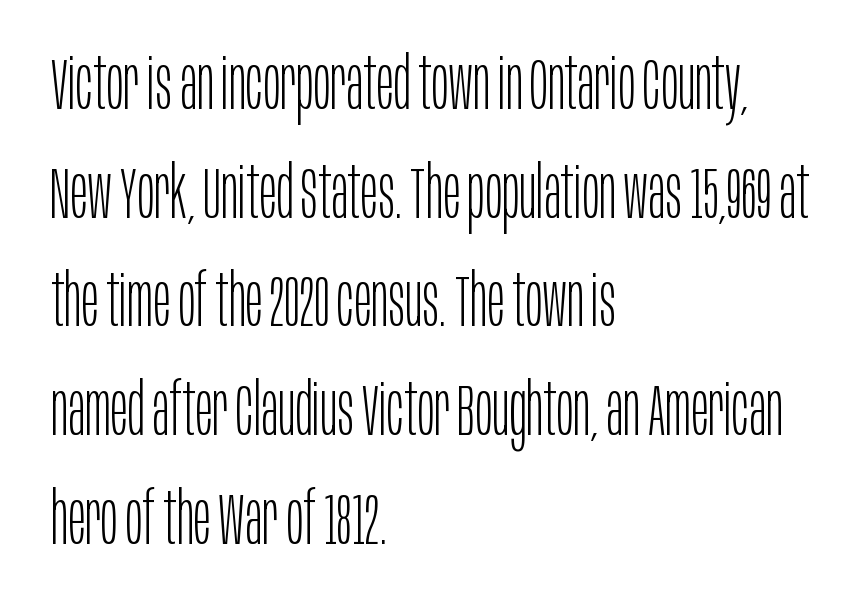
The rendering uses a moderate line-height, typical for paragraphs. Here the designer chose a conventional face with non-uniform glyph widths. Font category for this specimen: sans-serif. Unbolded letterforms with no extra heft.
